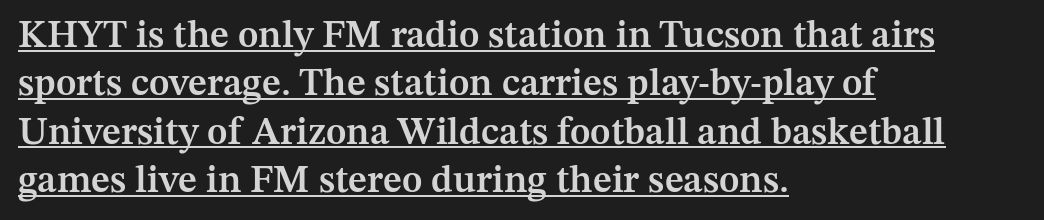
The image shows 38 px semibold serif type, upright; set left-aligned, normal line spacing (1.27x), normal letter spacing, underlined; medium stroke contrast and a medium x-height.
